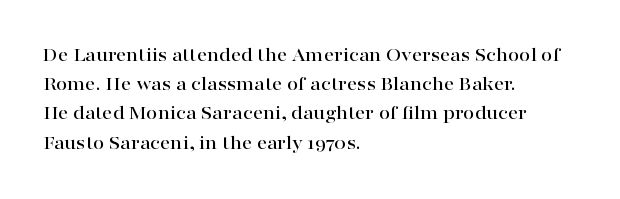
The image shows 20 px text type, upright; set left-aligned, normal line spacing (1.46x), normal letter spacing, not underlined.
